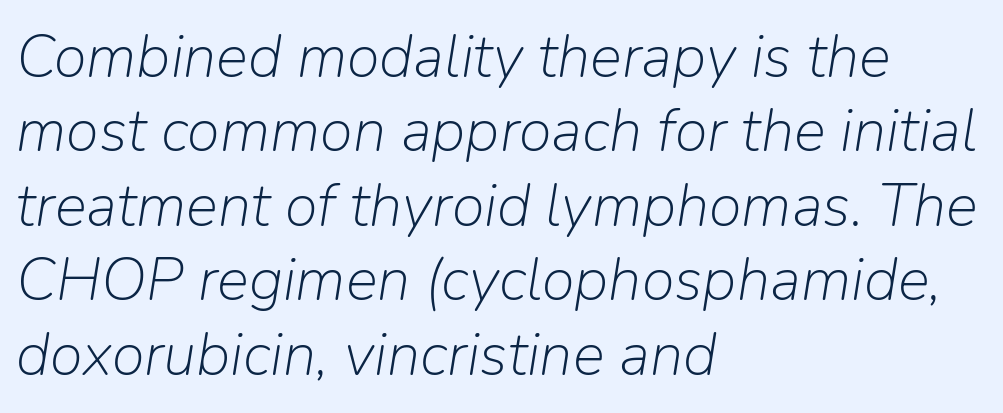
Q: Is the text bold? A: No.
Q: Is the text italic (slanted)? A: Yes, it leans right by about 9 degrees.
Q: Is the text underlined? A: No.
Q: How is the paragraph aligned? A: Left-aligned.
Q: Is the spacing between letters normal or unusually wide? A: Normal.
Q: Width (condensed, normal, or wide)? A: Normal.
Q: Stroke contrast? A: Low.
Q: x-height? A: Medium.
Q: Monospaced? A: No.
